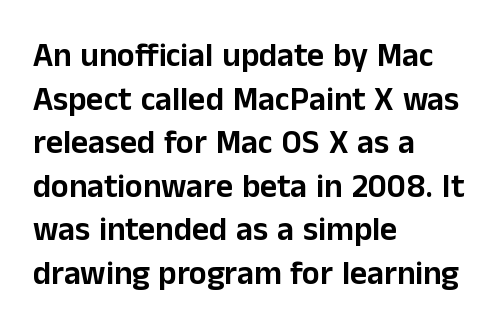
The image shows 33 px sans-serif type, upright; set left-aligned, normal line spacing (1.32x), normal letter spacing, not underlined; low stroke contrast and a medium x-height.
